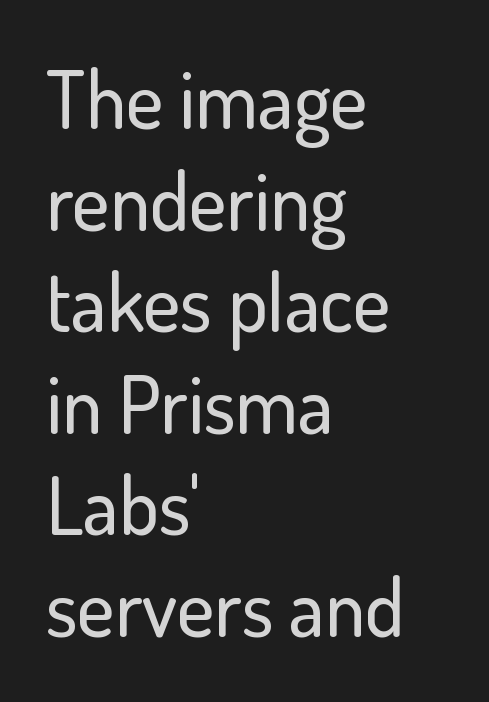
Q: Is the text italic (slanted)? A: No, it is upright.
Q: Is the typeface a serif or a sans-serif typeface? A: Sans-serif.
Q: Is the text underlined? A: No.
Q: How is the paragraph aligned? A: Left-aligned.
Q: Is the spacing between letters normal or unusually wide? A: Normal.
Q: Is the spacing between lines tight, normal or loose? A: Normal.
Q: Width (condensed, normal, or wide)? A: Normal.
Q: Stroke contrast? A: Low.
Q: x-height? A: Small.
Q: Monospaced? A: No.
